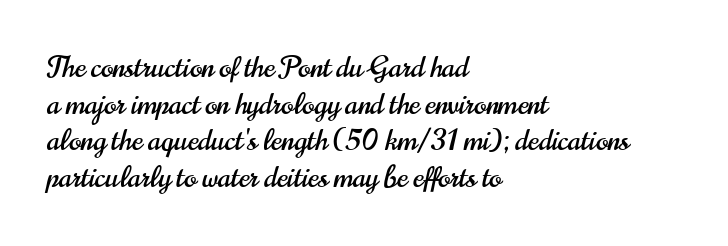
The image shows 29 px condensed sans-serif type; set left-aligned, normal line spacing (1.26x), normal letter spacing, not underlined; high stroke contrast and a small x-height.
